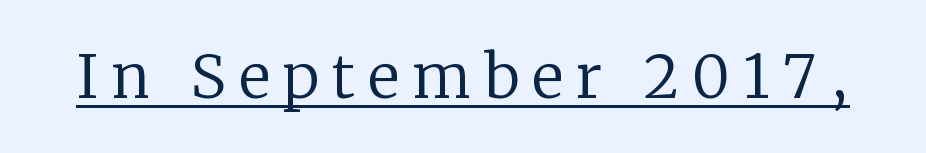
{"serif": "yes", "italic": "no", "bold": "no", "weight": "regular", "width": "normal", "stroke_contrast": "low", "x_height": "medium", "monospaced": "no", "underline": "yes", "letter_spacing": "wide", "letter_spacing_em": 0.22, "glyph_px": 60}
